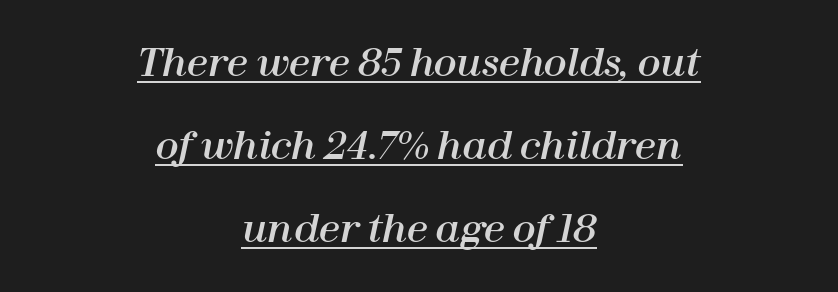
How are the letters spaced? Ordinarily, with no added tracking. The passage is arranged like a title page — every line centered. Do the characters align in a grid? No, the font is proportional. If you measured baseline to baseline, you'd find a long distance.
